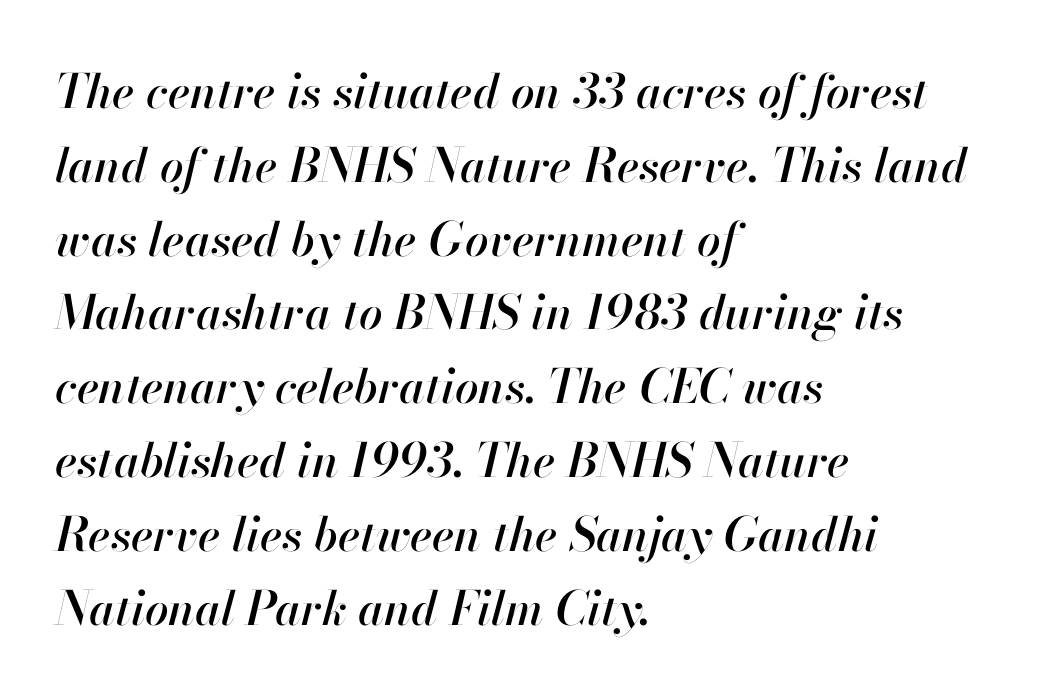
{"italic": "yes", "lean": "right", "slant_degrees": 13, "width": "normal", "stroke_contrast": "high", "x_height": "small", "monospaced": "no", "underline": "no", "align": "left", "line_spacing": "normal", "line_spacing_ratio": 1.57, "letter_spacing": "normal", "letter_spacing_em": 0.0, "glyph_px": 47}
